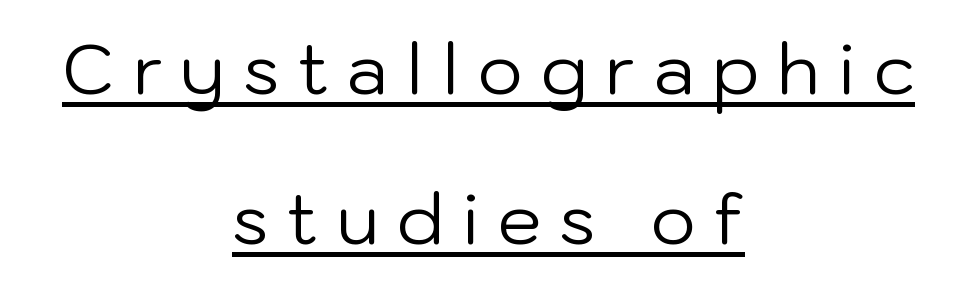
Q: Is the text bold? A: No.
Q: Is the text italic (slanted)? A: No, it is upright.
Q: Is the typeface a serif or a sans-serif typeface? A: Sans-serif.
Q: Is the text underlined? A: Yes.
Q: How is the paragraph aligned? A: Centered.
Q: Is the spacing between letters normal or unusually wide? A: Unusually wide.
Q: Is the spacing between lines tight, normal or loose? A: Loose.
Q: Width (condensed, normal, or wide)? A: Normal.
Q: Stroke contrast? A: Low.
Q: x-height? A: Medium.
Q: Monospaced? A: No.
